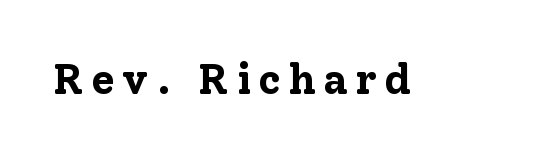
Q: Is the text bold? A: Yes.
Q: Is the text italic (slanted)? A: No, it is upright.
Q: Is the typeface a serif or a sans-serif typeface? A: Serif.
Q: Is the text underlined? A: No.
Q: Width (condensed, normal, or wide)? A: Normal.
Q: Stroke contrast? A: Low.
Q: x-height? A: Medium.
Q: Monospaced? A: No.
